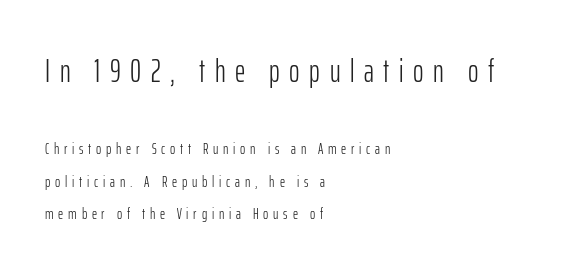
These lines are composed in type without serifs. The line-height multiplier appears high, well above default. This reads as an unemphasized weight, regular at the heaviest. Visually the block forms a straight wall on the left and a jagged coastline on the right. The horizontal fit of the characters is loose and conspicuously gappy.
